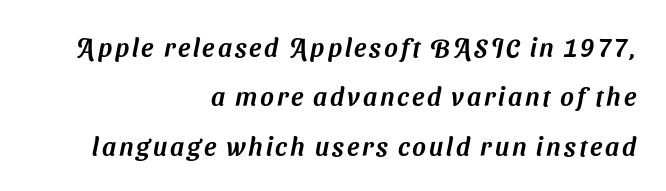
Q: Is the text underlined? A: No.
Q: How is the paragraph aligned? A: Right-aligned.
Q: Is the spacing between lines tight, normal or loose? A: Loose.
